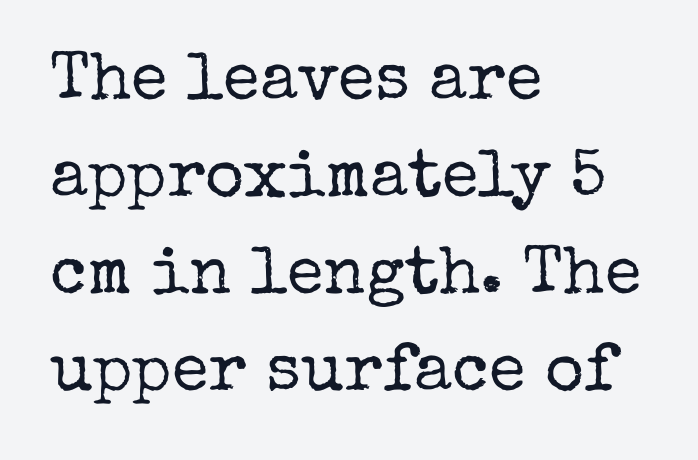
The image shows 67 px regular-weight serif type, upright; set left-aligned, normal line spacing (1.45x), normal letter spacing, not underlined; low stroke contrast and a medium x-height.
